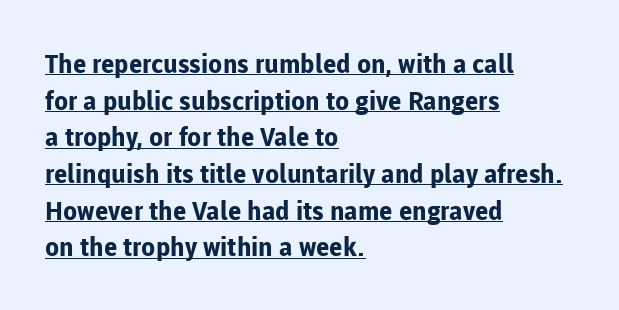
Q: Is the text bold? A: Yes.
Q: Is the text italic (slanted)? A: No, it is upright.
Q: Is the text underlined? A: Yes.
Q: How is the paragraph aligned? A: Left-aligned.
Q: Is the spacing between letters normal or unusually wide? A: Normal.
Q: Is the spacing between lines tight, normal or loose? A: Normal.
